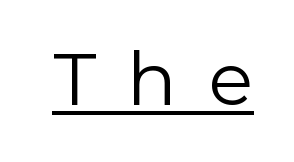
Q: Is the text bold? A: No.
Q: Is the text italic (slanted)? A: No, it is upright.
Q: Is the typeface a serif or a sans-serif typeface? A: Sans-serif.
Q: Is the text underlined? A: Yes.
Q: Is the spacing between letters normal or unusually wide? A: Unusually wide.
Q: Width (condensed, normal, or wide)? A: Normal.
Q: x-height? A: Medium.
Q: Monospaced? A: No.
